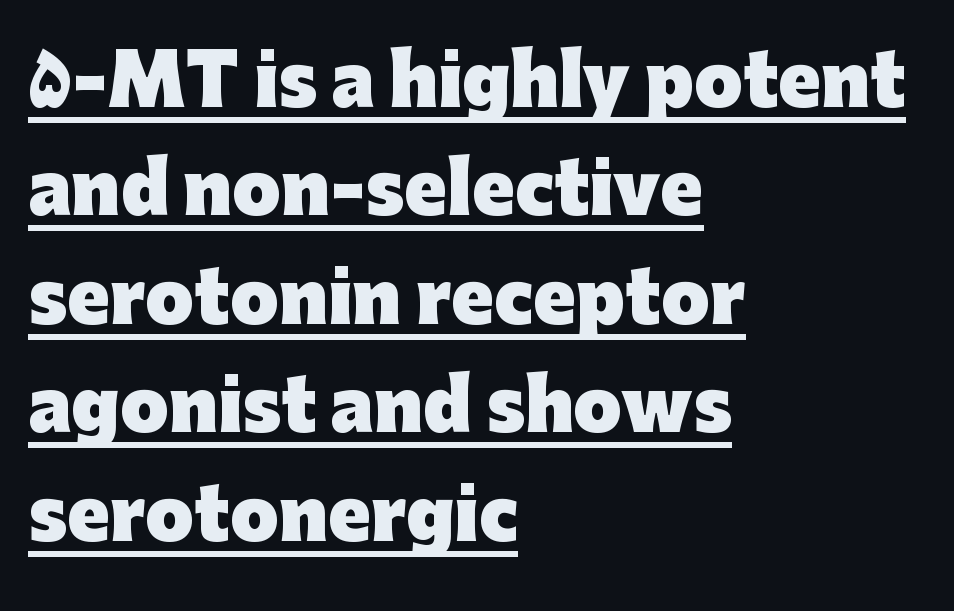
Q: Is the text bold? A: Yes.
Q: Is the text italic (slanted)? A: No, it is upright.
Q: Is the typeface a serif or a sans-serif typeface? A: Sans-serif.
Q: Is the text underlined? A: Yes.
Q: How is the paragraph aligned? A: Left-aligned.
Q: Is the spacing between letters normal or unusually wide? A: Normal.
Q: Is the spacing between lines tight, normal or loose? A: Normal.
Q: Width (condensed, normal, or wide)? A: Normal.
Q: Stroke contrast? A: Low.
Q: x-height? A: Medium.
Q: Monospaced? A: No.
